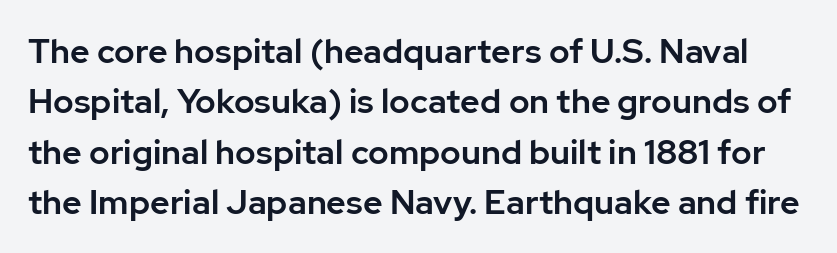
The lettering holds an erect, upright posture throughout. Glance below the letters and you will spot only blank space. The letters advance in unequal steps, a hallmark of proportional type. Tracking here is standard; glyphs follow each other at the usual distance. Compared with typical paragraphs, the rows here are spaced about the same.
